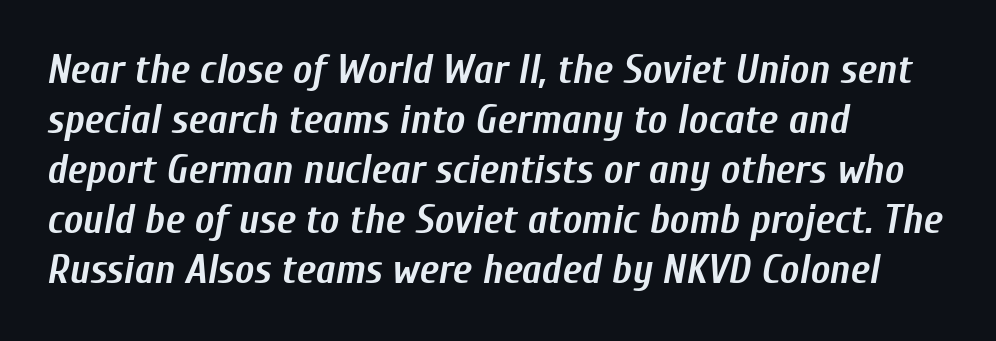
The type is set solid horizontally, with unmodified tracking. Tall strokes in this sample are angled rather than plumb. The words here are not underlined. Weight: bold. Think of a printed novel: that variable character pitch is what you see here.
